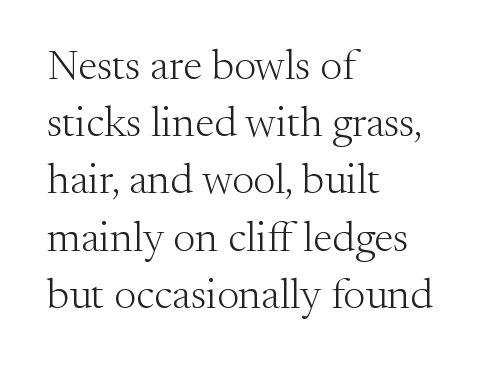
Each line starts at the same left margin while the right side varies. This is serif lettering, the kind often seen in printed books. Do the characters align in a grid? No, the font is proportional. A bare baseline throughout the passage.
